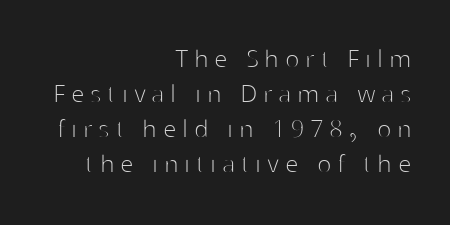
The image shows 30 px thin sans-serif type, upright; set right-aligned, line spacing 1.17x, unusually wide letter spacing (+0.2 em), not underlined; high stroke contrast and a medium x-height.
